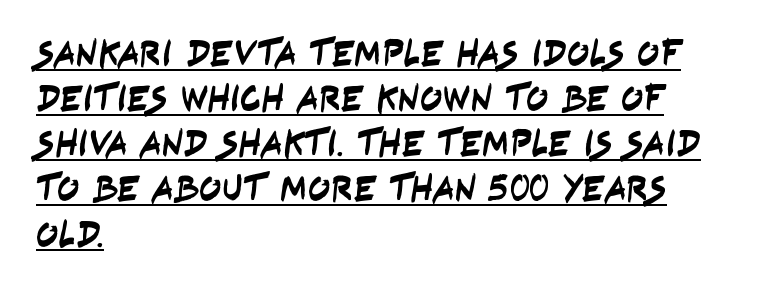
Q: Is the typeface a serif or a sans-serif typeface? A: Sans-serif.
Q: Is the text underlined? A: Yes.
Q: How is the paragraph aligned? A: Left-aligned.
Q: Is the spacing between letters normal or unusually wide? A: Normal.
Q: Width (condensed, normal, or wide)? A: Condensed.
Q: Stroke contrast? A: Low.
Q: x-height? A: Large.
Q: Monospaced? A: No.
